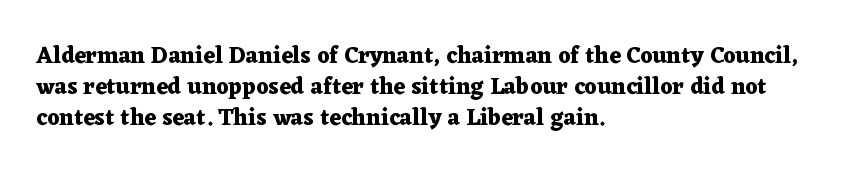
The image shows 23 px bold type, upright; set left-aligned, normal line spacing (1.34x), normal letter spacing, not underlined.
